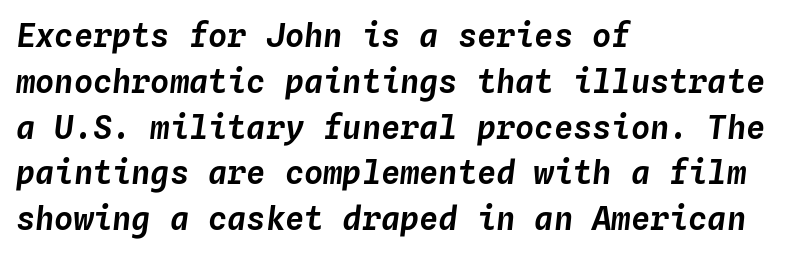
A typesetter would call this monospace, since all characters share one set width. There is no visible air inserted between adjacent glyphs. Underline: absent. Successive baselines arrive at the customary interval. Tall strokes in this sample are angled rather than plumb.
